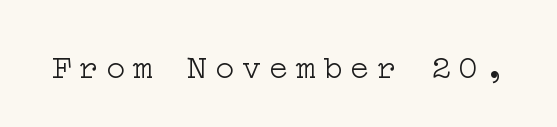
Q: Is the text bold? A: No.
Q: Is the text italic (slanted)? A: No, it is upright.
Q: Is the typeface a serif or a sans-serif typeface? A: Serif.
Q: Is the text underlined? A: No.
Q: Is the spacing between letters normal or unusually wide? A: Unusually wide.
Q: Width (condensed, normal, or wide)? A: Wide.
Q: Stroke contrast? A: Low.
Q: x-height? A: Medium.
